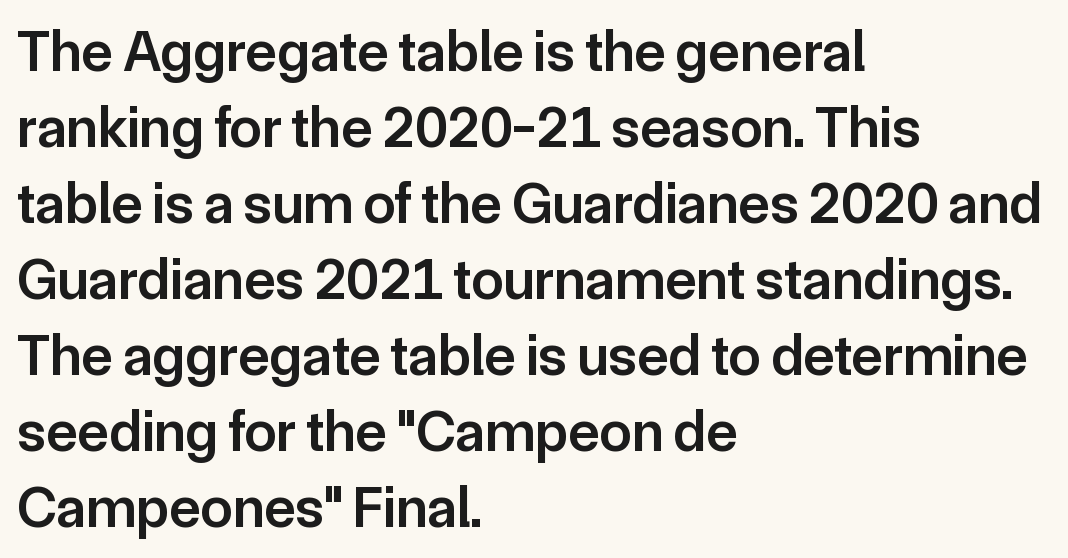
Q: Is the text bold? A: Semi-bold.
Q: Is the text italic (slanted)? A: No, it is upright.
Q: Is the typeface a serif or a sans-serif typeface? A: Sans-serif.
Q: Is the text underlined? A: No.
Q: How is the paragraph aligned? A: Left-aligned.
Q: Is the spacing between letters normal or unusually wide? A: Normal.
Q: Is the spacing between lines tight, normal or loose? A: Normal.
Q: Width (condensed, normal, or wide)? A: Normal.
Q: Stroke contrast? A: Low.
Q: x-height? A: Medium.
Q: Monospaced? A: No.
